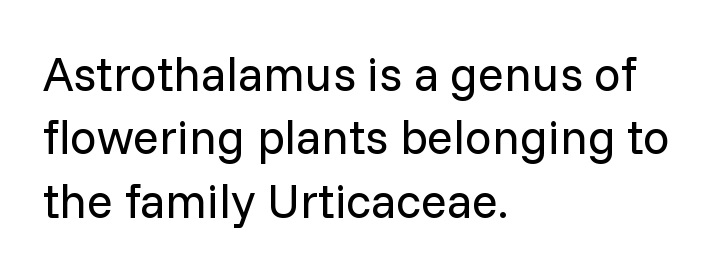
The image shows 48 px regular-weight sans-serif type, upright; set left-aligned, normal line spacing (1.32x), normal letter spacing, not underlined; low stroke contrast and a medium x-height.
